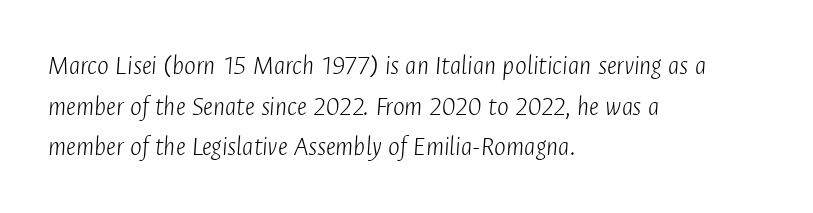
The image shows 28 px light, condensed type, italic (leaning right); set left-aligned, normal line spacing (1.45x), normal letter spacing, not underlined; low stroke contrast and a medium x-height.
